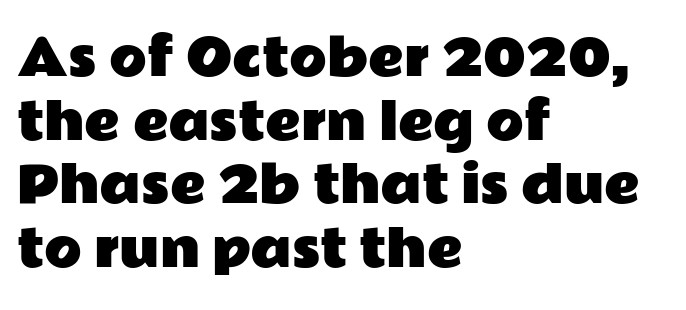
The image shows 49 px wide sans-serif type, upright; set left-aligned, normal line spacing (1.3x), normal letter spacing, not underlined; low stroke contrast and a medium x-height.
